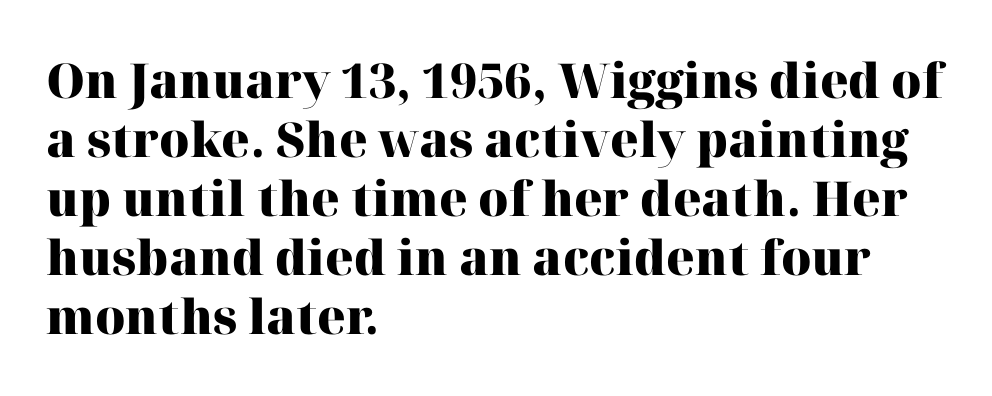
Q: Is the text bold? A: Yes.
Q: Is the text italic (slanted)? A: No, it is upright.
Q: Is the typeface a serif or a sans-serif typeface? A: Serif.
Q: Is the text underlined? A: No.
Q: How is the paragraph aligned? A: Left-aligned.
Q: Is the spacing between letters normal or unusually wide? A: Normal.
Q: Width (condensed, normal, or wide)? A: Normal.
Q: Stroke contrast? A: High.
Q: x-height? A: Medium.
Q: Monospaced? A: No.
